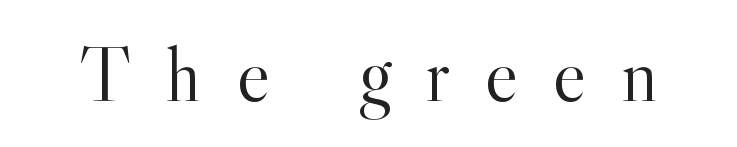
The area under the type is left untouched. Ascenders rise straight up at ninety degrees. This rendering widens character spacing well past its baseline value. On a weight scale, this lands at 450 or below.
